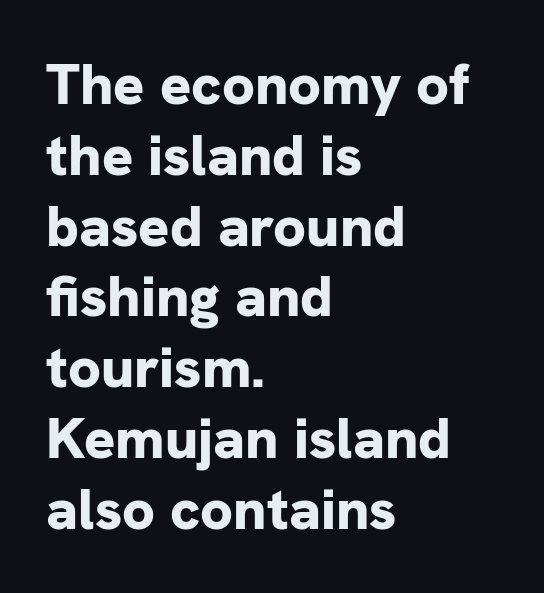
The area under the type is left untouched. In CSS terms this would be text-align: left. Its strokes are broad and dark, the hallmark of bold type. Short note: letters normally spaced. Serif or sans? Sans — the stroke terminals are bare. Character widths vary here, with narrow letters taking less room than wide ones.
